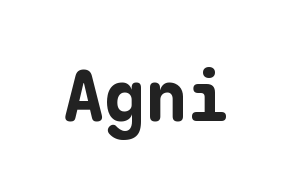
Q: Is the text bold? A: Yes.
Q: Is the text italic (slanted)? A: No, it is upright.
Q: Is the typeface a serif or a sans-serif typeface? A: Sans-serif.
Q: Is the text underlined? A: No.
Q: Is the spacing between letters normal or unusually wide? A: Normal.
Q: Width (condensed, normal, or wide)? A: Normal.
Q: Stroke contrast? A: Low.
Q: x-height? A: Medium.
Q: Monospaced? A: Yes.
